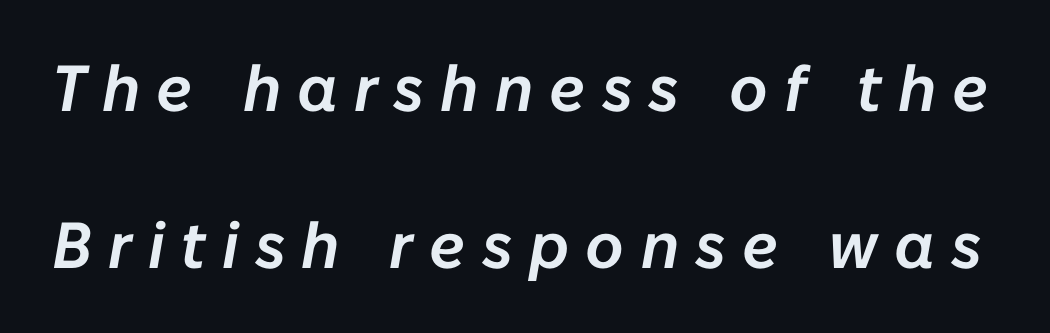
The image shows 65 px text type, italic (leaning right); set loose line spacing (2.41x), unusually wide letter spacing (+0.25 em), not underlined; low stroke contrast and a medium x-height.
